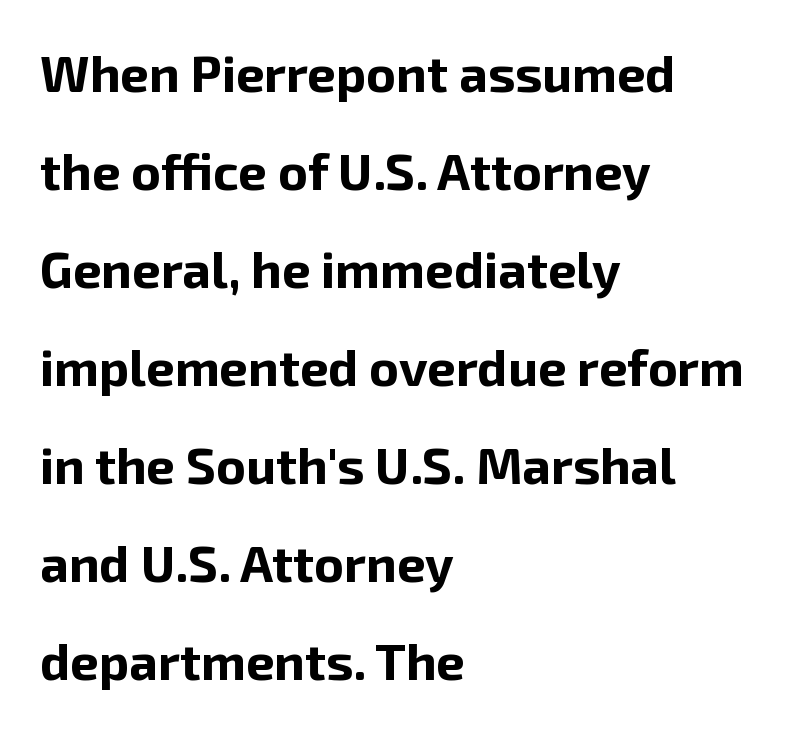
Q: Is the text bold? A: Yes.
Q: Is the text italic (slanted)? A: No, it is upright.
Q: Is the typeface a serif or a sans-serif typeface? A: Sans-serif.
Q: Is the text underlined? A: No.
Q: How is the paragraph aligned? A: Left-aligned.
Q: Is the spacing between letters normal or unusually wide? A: Normal.
Q: Is the spacing between lines tight, normal or loose? A: Loose.
Q: Width (condensed, normal, or wide)? A: Normal.
Q: Stroke contrast? A: Low.
Q: x-height? A: Medium.
Q: Monospaced? A: No.
